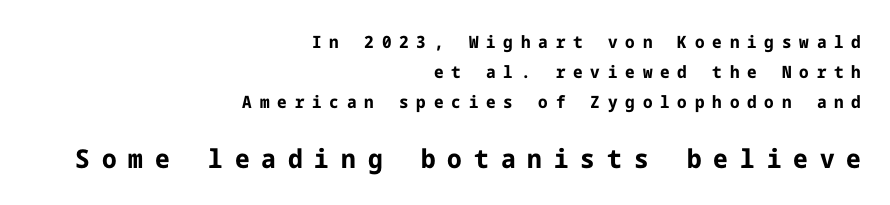
Q: Is the text bold? A: Yes.
Q: Is the text italic (slanted)? A: No, it is upright.
Q: Is the text underlined? A: No.
Q: How is the paragraph aligned? A: Right-aligned.
Q: Is the spacing between letters normal or unusually wide? A: Unusually wide.
Q: Which block of text is set in a larger size, the first (top) or the second (bottom)? A: The second (bottom) one.
